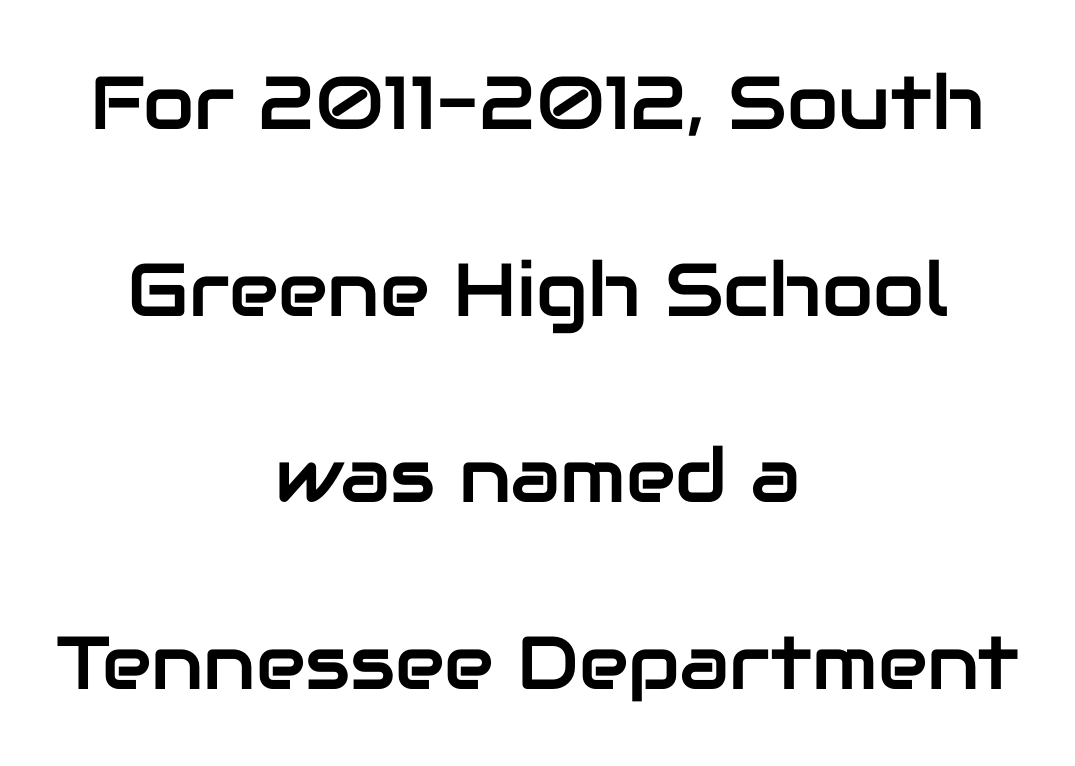
The image shows 75 px sans-serif type, upright; set centered, loose line spacing (2.49x), normal letter spacing, not underlined; low stroke contrast and a medium x-height.
